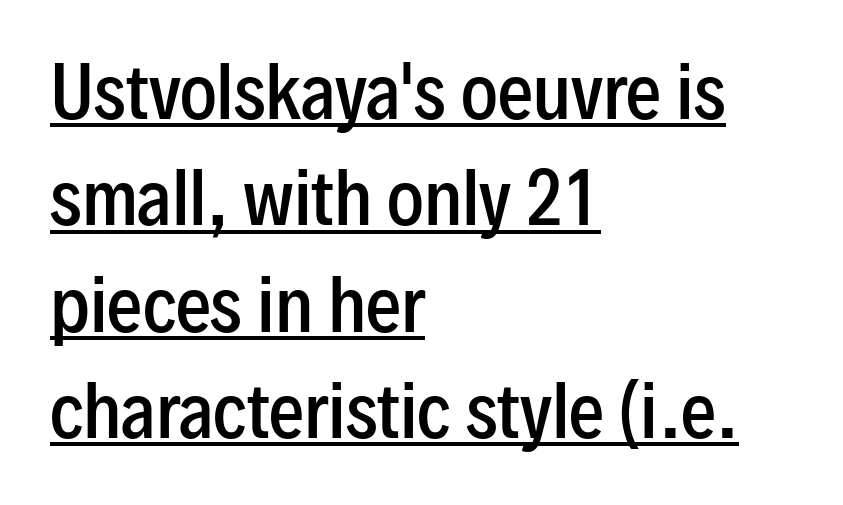
The rendering shows plain stroke endings on the letterforms — a sans-serif design. Typographic density is moderately raised because the face is semibold. Check the space under the baseline: a stroke is drawn there. Reading down the column, the eye jumps a familiar distance to each next line.
